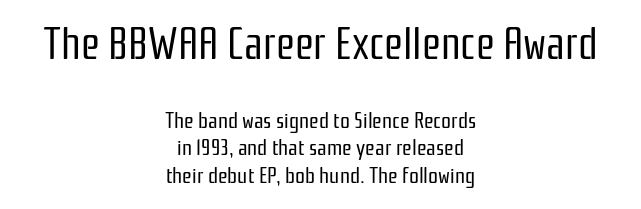
The image shows 43 px regular-weight, condensed sans-serif type, upright; set centered, normal line spacing (1.26x), normal letter spacing, not underlined; the first (top) block is 1.95x larger; low stroke contrast and a medium x-height.
